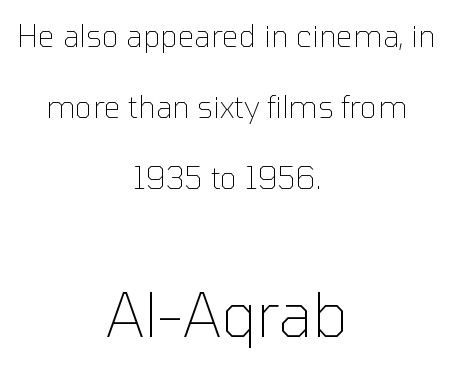
The image shows 60 px thin sans-serif type, upright; set centered, loose line spacing (2.36x), normal letter spacing, not underlined; the second (bottom) block is 2.0x larger; low stroke contrast and a medium x-height.
